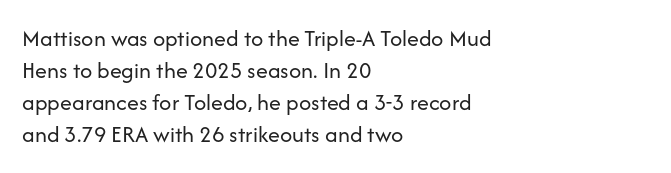
The strip under each line holds only bare page. You could call the tracking neutral — neither tight nor loose. Where is the straight margin? On the left. Upright lettering throughout. The weight tops out at a normal text grade.
